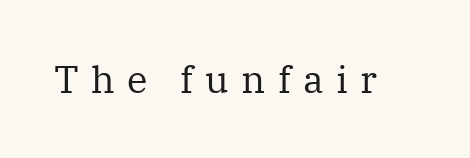
{"serif": "yes", "italic": "no", "bold": "no", "weight": "regular", "width": "normal", "stroke_contrast": "medium", "x_height": "medium", "monospaced": "no", "underline": "no", "letter_spacing": "wide", "letter_spacing_em": 0.32, "glyph_px": 38}
